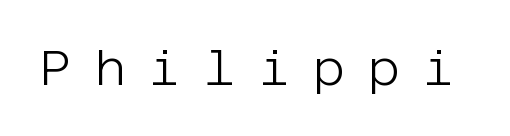
Type style note: lacks serifs. Heaviness? Minimal to ordinary, like unemphasized prose. The glyphs are unaccompanied by any horizontal stroke below them. The face used here is rendered with a markedly widened letterfit. Tall strokes in this sample are plumb rather than angled.
